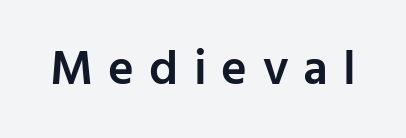
{"serif": "no", "italic": "no", "bold": "semi", "weight": "semibold", "width": "normal", "stroke_contrast": "low", "x_height": "medium", "monospaced": "no", "underline": "no", "letter_spacing": "wide", "letter_spacing_em": 0.31, "glyph_px": 49}
